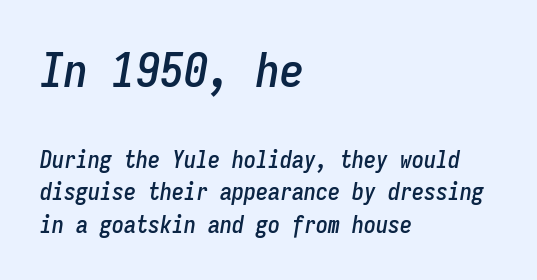
Every row of glyphs begins at an identical x-position on the left. Spacing verdict: monospaced, one width for all characters. The block of text has a typical density, with ordinary space between rows. In this sample the first text group is rendered at the bigger scale. Tracking here is standard; glyphs follow each other at the usual distance. The glyphs look as if they've been sheared to an angle.
